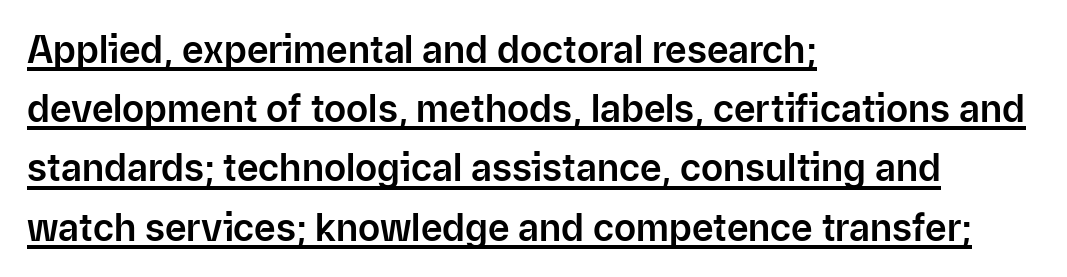
The image shows 37 px sans-serif type, upright; set left-aligned, normal line spacing (1.6x), normal letter spacing, underlined; low stroke contrast and a medium x-height.
